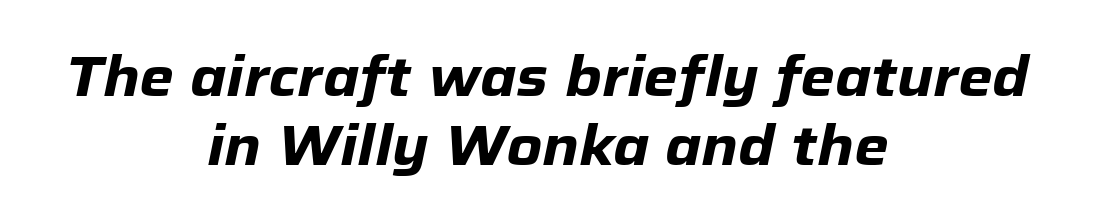
Q: Is the text bold? A: Yes.
Q: Is the text italic (slanted)? A: Yes, it leans right by about 12 degrees.
Q: Is the text underlined? A: No.
Q: How is the paragraph aligned? A: Centered.
Q: Is the spacing between letters normal or unusually wide? A: Normal.
Q: Is the spacing between lines tight, normal or loose? A: Normal.
Q: Width (condensed, normal, or wide)? A: Normal.
Q: Stroke contrast? A: Low.
Q: x-height? A: Medium.
Q: Monospaced? A: No.
